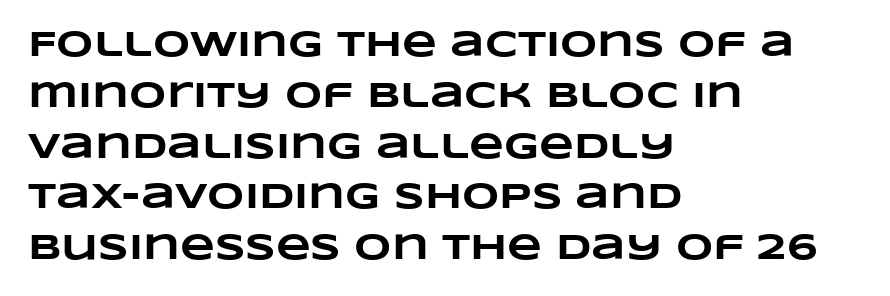
{"bold": "yes", "weight": "heavy", "width": "wide", "stroke_contrast": "low", "x_height": "large", "monospaced": "no", "underline": "no", "align": "left", "line_spacing": "normal", "line_spacing_ratio": 1.41, "letter_spacing": "normal", "letter_spacing_em": 0.0, "glyph_px": 36}
